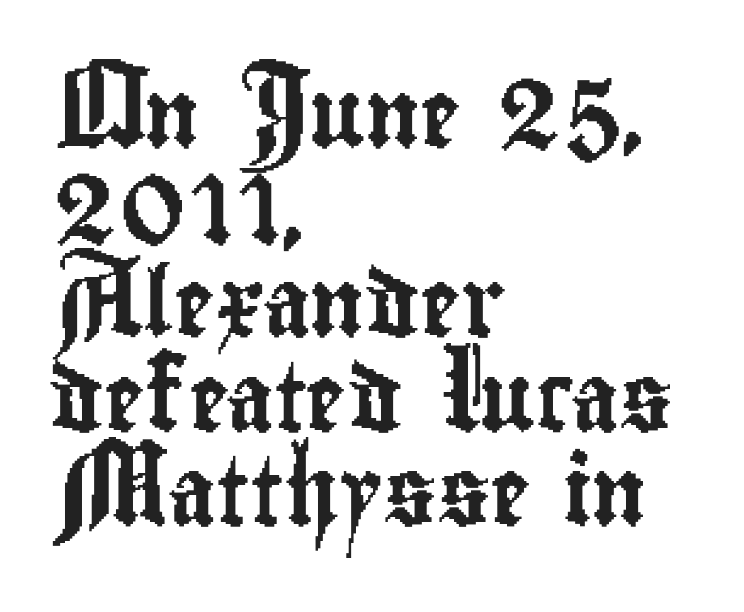
Rule under the text: the space is simply empty. Inter-character spacing is left at the font's built-in metrics. Classification — sans serif. This sample is left-justified, so line endings fall wherever the words run out. What's the leading like? Ordinary, nothing unusual.
